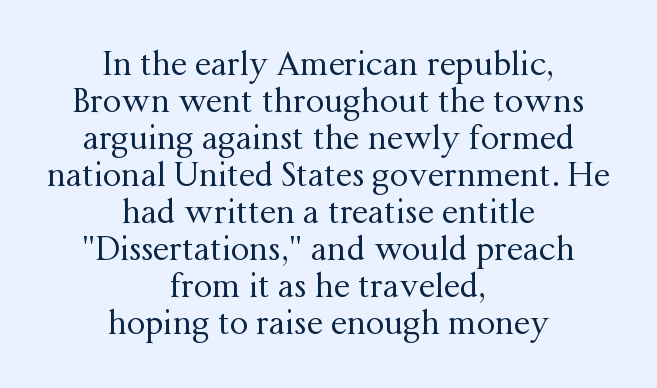
{"serif": "yes", "italic": "no", "bold": "no", "weight": "regular", "width": "normal", "stroke_contrast": "medium", "x_height": "medium", "monospaced": "no", "underline": "no", "align": "center", "line_spacing": "tight", "line_spacing_ratio": 1.12, "letter_spacing": "normal", "letter_spacing_em": 0.0, "glyph_px": 33}
